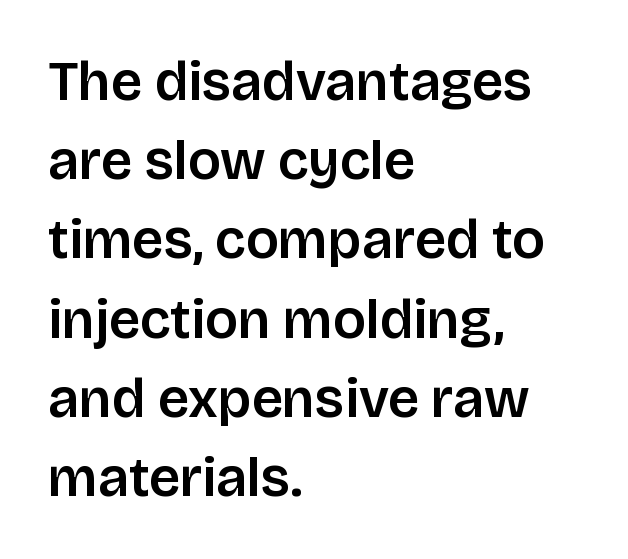
{"serif": "no", "italic": "no", "width": "normal", "stroke_contrast": "low", "x_height": "large", "monospaced": "no", "underline": "no", "align": "left", "line_spacing": "normal", "line_spacing_ratio": 1.44, "letter_spacing": "normal", "letter_spacing_em": 0.0, "glyph_px": 55}
